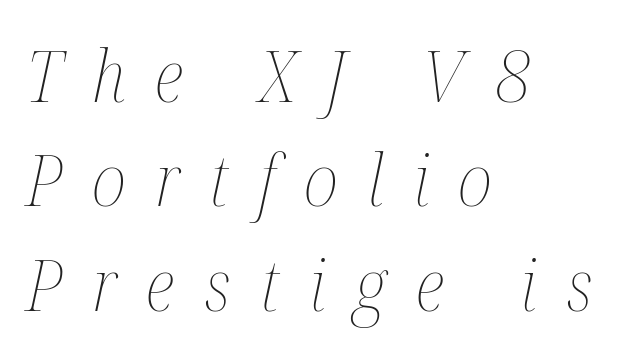
The words here are not underlined. Do the characters align in a grid? No, the font is proportional. Layout note: lines flush left. Heft: none added — not bold.
